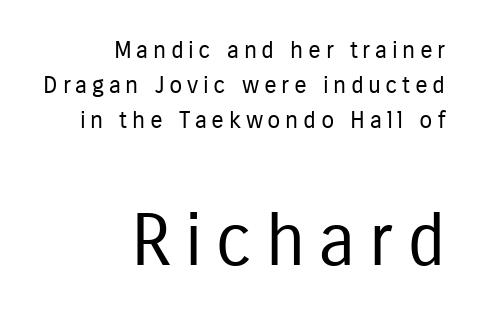
Q: Is the text bold? A: No.
Q: Is the text italic (slanted)? A: No, it is upright.
Q: Is the typeface a serif or a sans-serif typeface? A: Sans-serif.
Q: Is the text underlined? A: No.
Q: How is the paragraph aligned? A: Right-aligned.
Q: Is the spacing between lines tight, normal or loose? A: Normal.
Q: Which block of text is set in a larger size, the first (top) or the second (bottom)? A: The second (bottom) one.
Q: Width (condensed, normal, or wide)? A: Condensed.
Q: Stroke contrast? A: Low.
Q: x-height? A: Medium.
Q: Monospaced? A: No.
